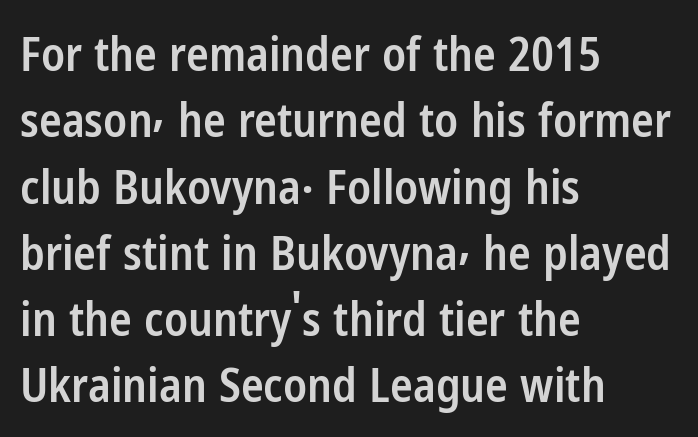
{"serif": "no", "italic": "no", "bold": "semi", "weight": "semibold", "width": "condensed", "stroke_contrast": "low", "x_height": "medium", "monospaced": "no", "underline": "no", "align": "left", "line_spacing": "normal", "line_spacing_ratio": 1.41, "letter_spacing": "normal", "letter_spacing_em": 0.0, "glyph_px": 47}
